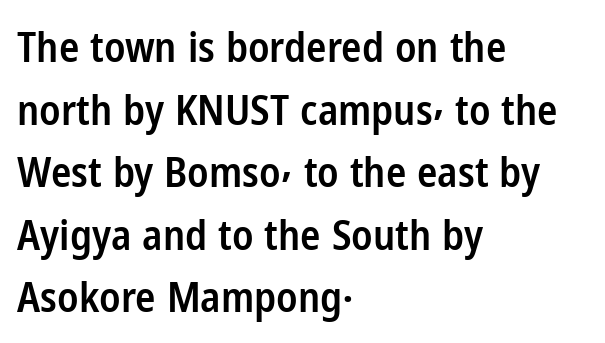
{"serif": "no", "italic": "no", "bold": "semi", "weight": "semibold", "width": "condensed", "stroke_contrast": "low", "x_height": "medium", "monospaced": "no", "underline": "no", "align": "left", "line_spacing": "normal", "line_spacing_ratio": 1.49, "letter_spacing": "normal", "letter_spacing_em": 0.0, "glyph_px": 42}
